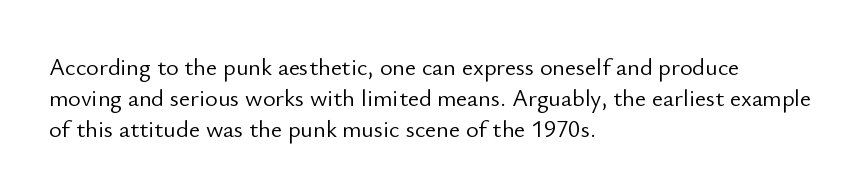
The image shows 24 px text type, upright; set left-aligned, normal line spacing (1.3x), normal letter spacing, not underlined.
